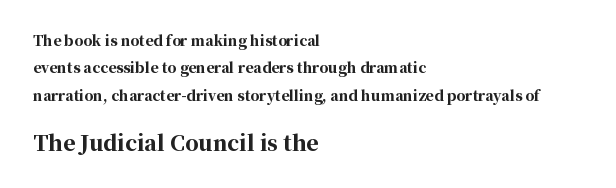
The image shows 21 px bold type, upright; set left-aligned, loose line spacing (1.96x), normal letter spacing, not underlined; the second (bottom) block is 1.5x larger.
